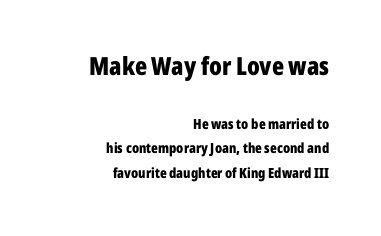
The image shows 25 px bold type, upright; set right-aligned, line spacing 1.75x, normal letter spacing, not underlined; the first (top) block is 1.79x larger.
